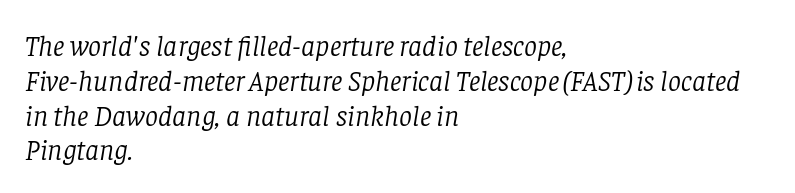
Q: Is the text bold? A: No.
Q: Is the text italic (slanted)? A: Yes, it leans right by about 8 degrees.
Q: Is the typeface a serif or a sans-serif typeface? A: Serif.
Q: Is the text underlined? A: No.
Q: How is the paragraph aligned? A: Left-aligned.
Q: Is the spacing between letters normal or unusually wide? A: Normal.
Q: Width (condensed, normal, or wide)? A: Normal.
Q: Stroke contrast? A: Low.
Q: x-height? A: Large.
Q: Monospaced? A: No.
